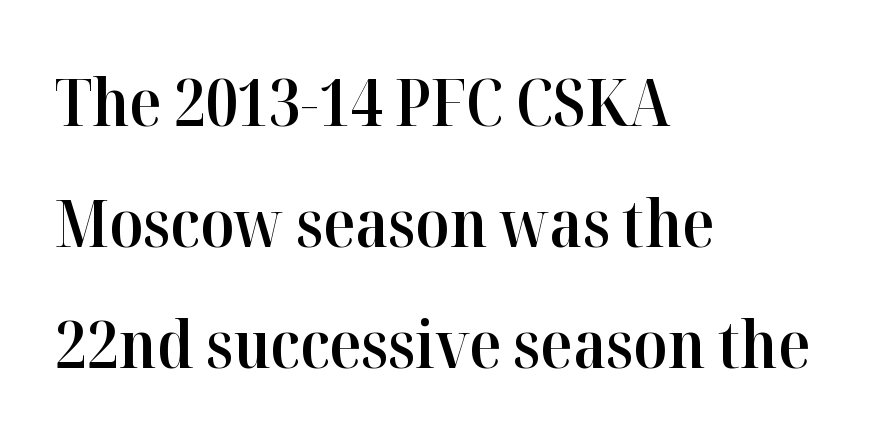
The image shows 66 px semibold serif type, upright; set left-aligned, line spacing 1.83x, normal letter spacing, not underlined; high stroke contrast and a medium x-height.
